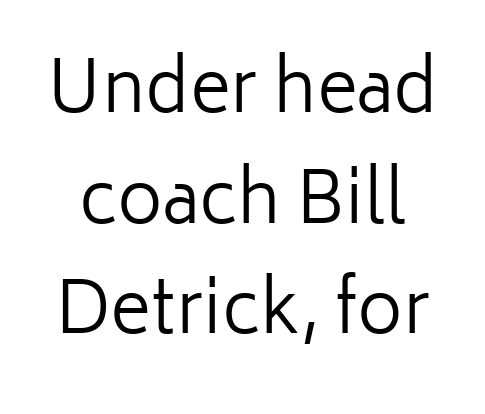
{"serif": "no", "italic": "no", "bold": "no", "weight": "regular", "width": "normal", "stroke_contrast": "low", "x_height": "medium", "monospaced": "no", "underline": "no", "line_spacing": "normal", "line_spacing_ratio": 1.58, "letter_spacing": "normal", "letter_spacing_em": 0.0, "glyph_px": 70}
